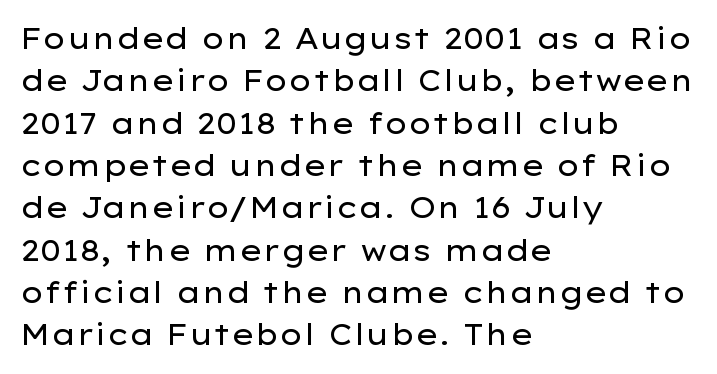
{"serif": "no", "italic": "no", "bold": "no", "weight": "regular", "width": "wide", "stroke_contrast": "low", "x_height": "medium", "monospaced": "no", "underline": "no", "align": "left", "line_spacing": "normal", "line_spacing_ratio": 1.46, "letter_spacing": "normal", "letter_spacing_em": 0.0, "glyph_px": 29}
